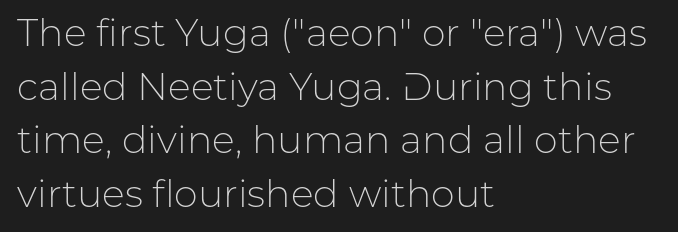
{"serif": "no", "italic": "no", "bold": "no", "weight": "light", "width": "normal", "stroke_contrast": "low", "x_height": "medium", "monospaced": "no", "underline": "no", "align": "left", "line_spacing": "normal", "line_spacing_ratio": 1.41, "letter_spacing": "normal", "letter_spacing_em": 0.0, "glyph_px": 38}
